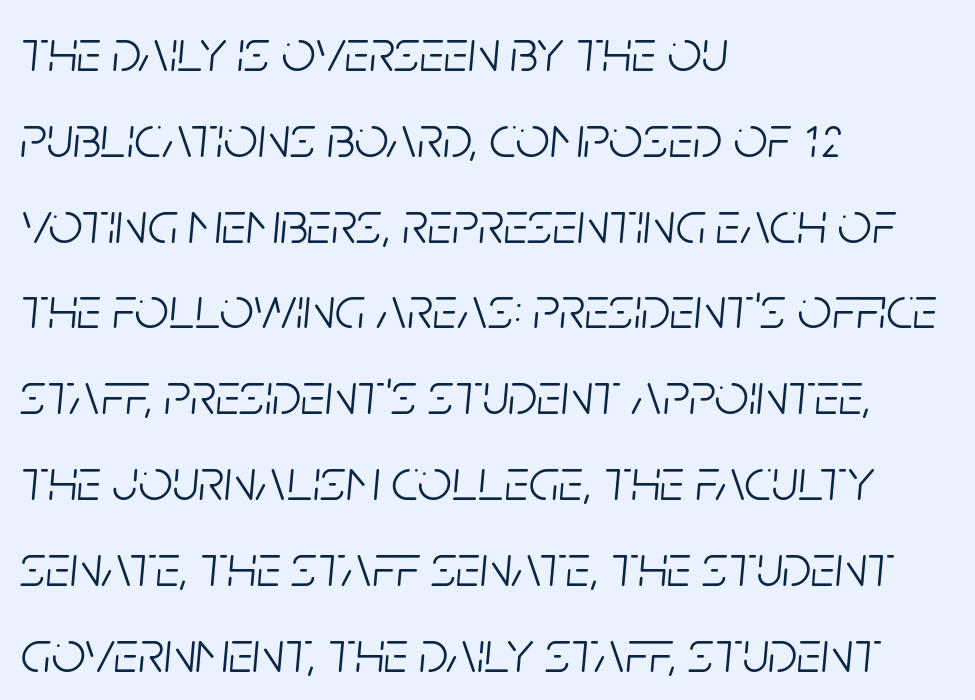
This sample has the flowing, uneven cadence of proportional lettering. Emphasis-style slanted type is in use. The glyphs are unaccompanied by any horizontal stroke below them. Short and long lines alike share a common starting point at left. Reading down the column, the eye jumps a familiar distance to each next line.
